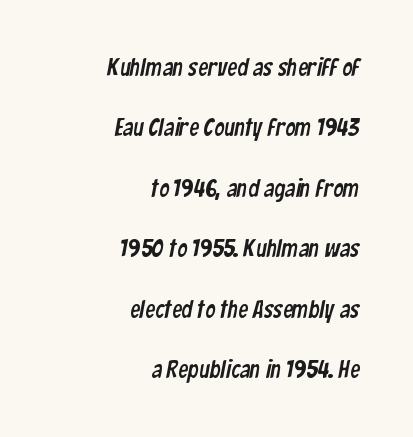
The image shows 25 px text type; set right-aligned, loose line spacing (2.42x), normal letter spacing, not underlined.
